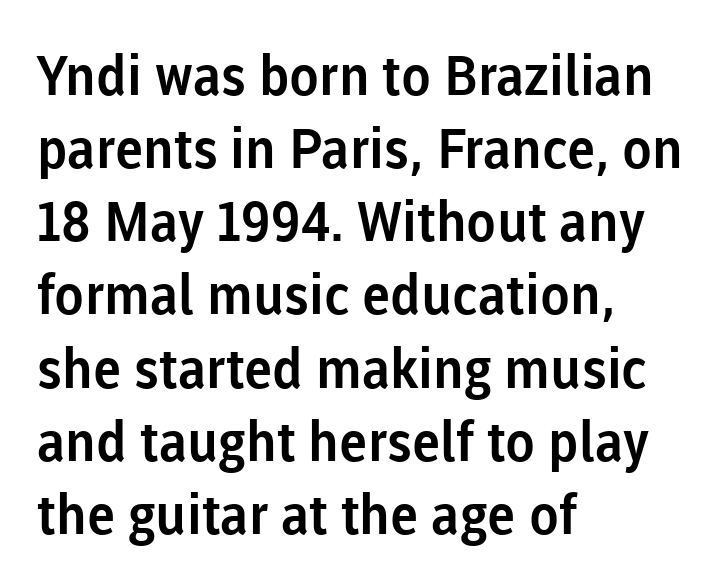
{"serif": "no", "italic": "no", "width": "normal", "stroke_contrast": "low", "x_height": "medium", "monospaced": "no", "underline": "no", "align": "left", "line_spacing": "normal", "line_spacing_ratio": 1.33, "letter_spacing": "normal", "letter_spacing_em": 0.0, "glyph_px": 55}
